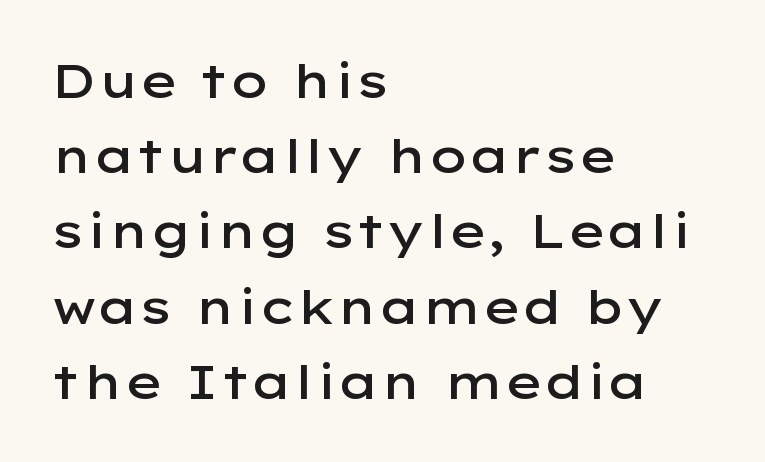
Q: Is the text bold? A: Semi-bold.
Q: Is the text italic (slanted)? A: No, it is upright.
Q: Is the typeface a serif or a sans-serif typeface? A: Sans-serif.
Q: Is the text underlined? A: No.
Q: How is the paragraph aligned? A: Left-aligned.
Q: Is the spacing between letters normal or unusually wide? A: Normal.
Q: Is the spacing between lines tight, normal or loose? A: Normal.
Q: Width (condensed, normal, or wide)? A: Wide.
Q: Stroke contrast? A: Low.
Q: x-height? A: Medium.
Q: Monospaced? A: No.
